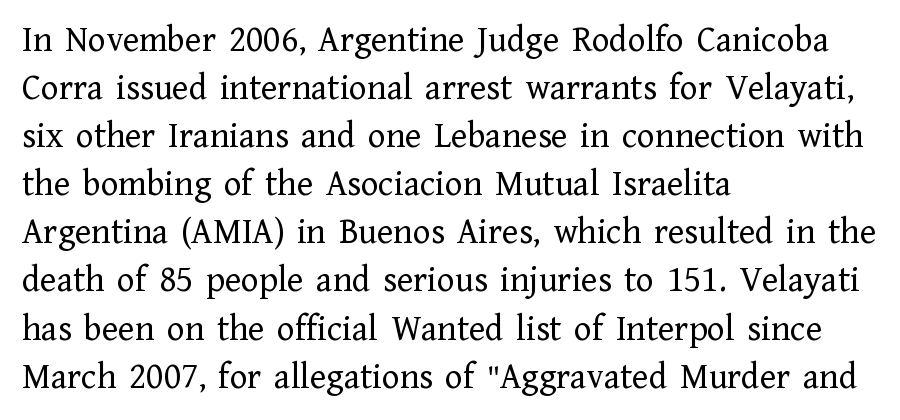
The image shows 37 px regular-weight serif type, upright; set left-aligned, normal line spacing (1.3x), normal letter spacing, not underlined; low stroke contrast and a medium x-height.
